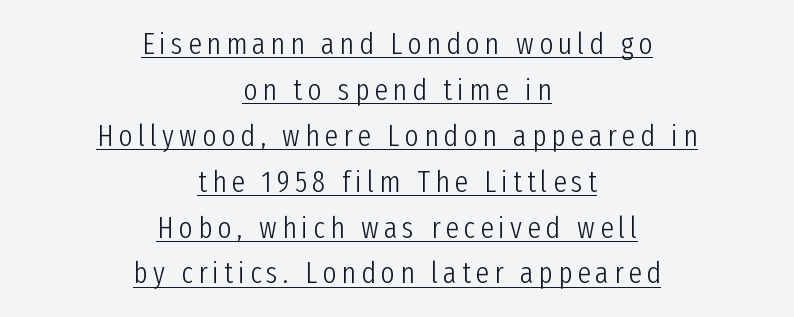
These lines are composed in type without serifs. Each letter keeps its own natural width here, so spacing adapts to shape. The rendering positions every line midway between the sides. Underlining? Definitely there. Quick note: not italic, upright. This reads as an unemphasized weight, regular at the heaviest.
